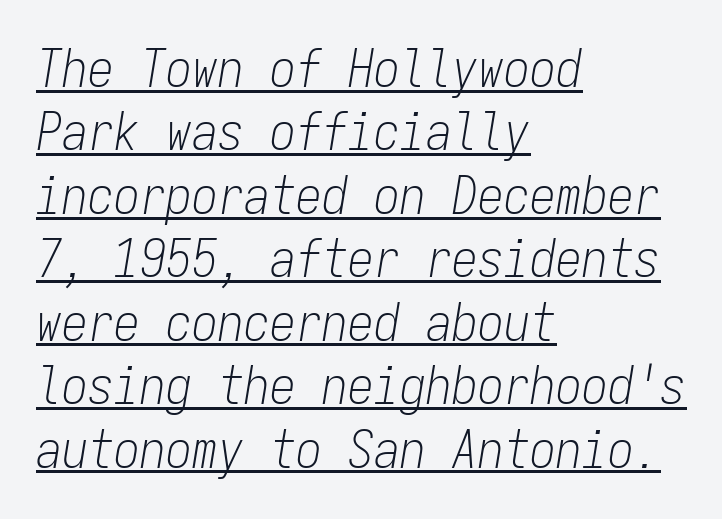
{"italic": "yes", "lean": "right", "slant_degrees": 9, "bold": "no", "weight": "light", "width": "condensed", "stroke_contrast": "low", "x_height": "medium", "monospaced": "yes", "underline": "yes", "align": "left", "line_spacing_ratio": 1.22, "letter_spacing": "normal", "letter_spacing_em": 0.0, "glyph_px": 52}
